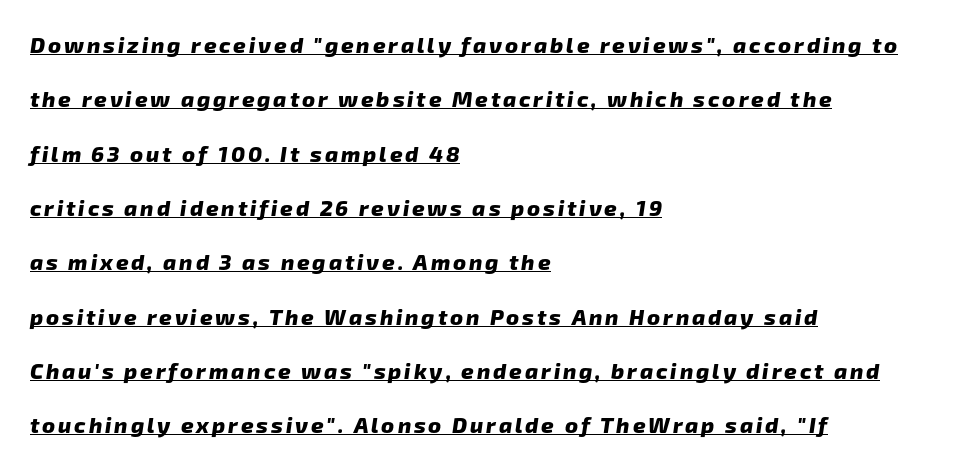
The image shows 22 px bold type; set left-aligned, loose line spacing (2.47x), underlined.
